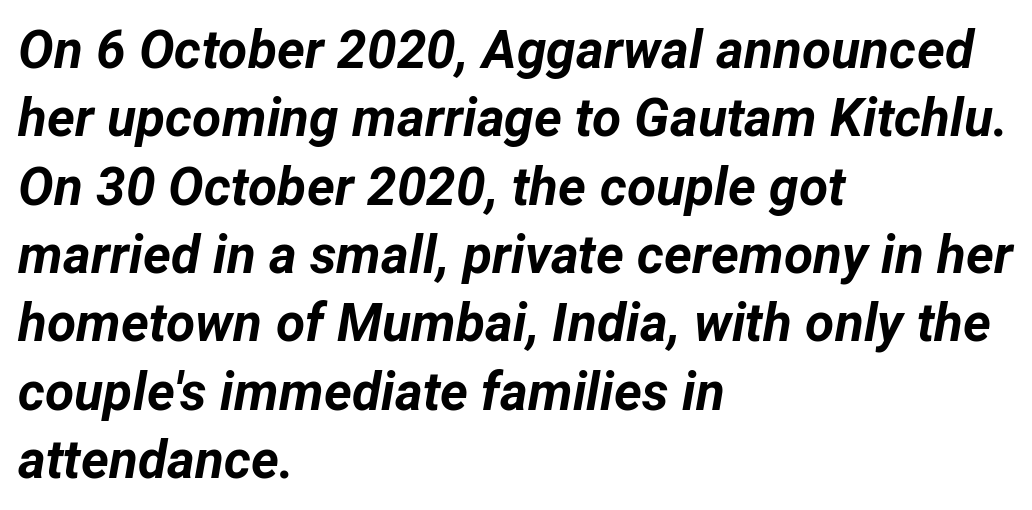
Q: Is the text bold? A: Yes.
Q: Is the text italic (slanted)? A: Yes, it leans right by about 12 degrees.
Q: Is the text underlined? A: No.
Q: How is the paragraph aligned? A: Left-aligned.
Q: Is the spacing between letters normal or unusually wide? A: Normal.
Q: Is the spacing between lines tight, normal or loose? A: Normal.
Q: Width (condensed, normal, or wide)? A: Normal.
Q: Stroke contrast? A: Low.
Q: x-height? A: Medium.
Q: Monospaced? A: No.
